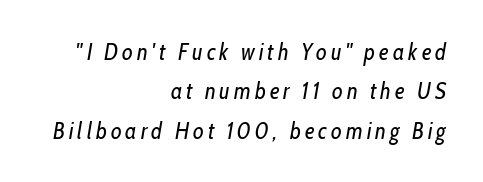
{"italic": "yes", "lean": "right", "slant_degrees": 10, "bold": "no", "underline": "no", "align": "right", "line_spacing_ratio": 1.71, "glyph_px": 23}
